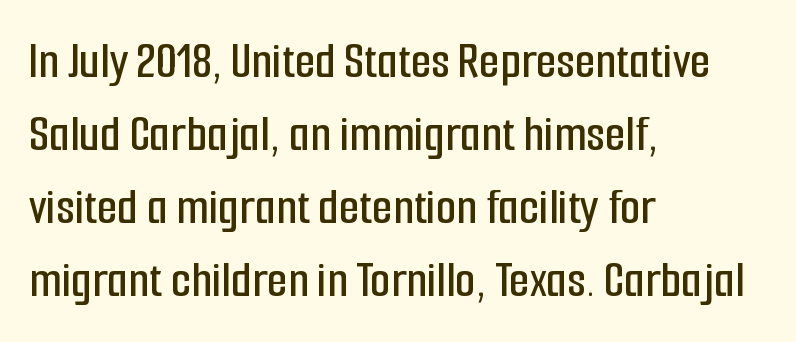
{"serif": "no", "italic": "no", "width": "condensed", "stroke_contrast": "low", "x_height": "medium", "monospaced": "no", "underline": "no", "align": "left", "line_spacing": "normal", "line_spacing_ratio": 1.38, "letter_spacing": "normal", "letter_spacing_em": 0.0, "glyph_px": 53}
